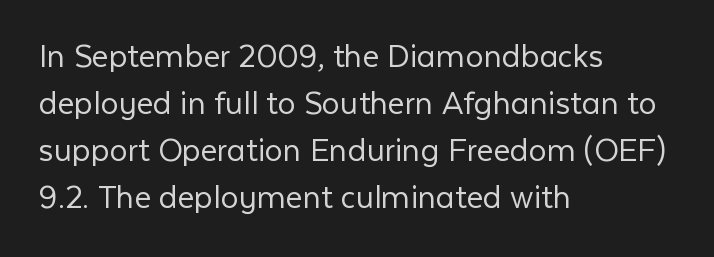
Quick note: underline off. Posture: vertical. Looks like regular typesetting: each glyph gets only the width it needs. Stroke thickness stays within the range of a standard reading face or lighter.
